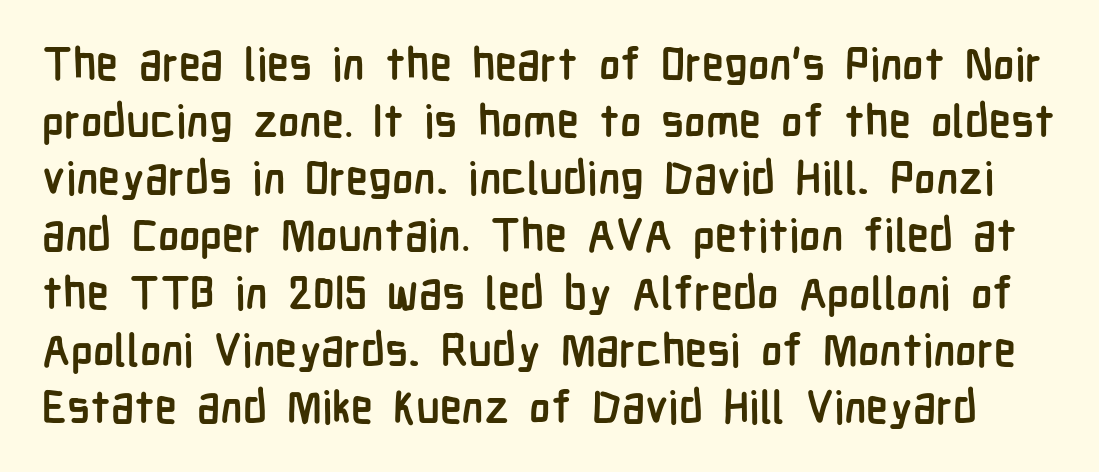
Q: Is the text bold? A: Yes.
Q: Is the text italic (slanted)? A: No, it is upright.
Q: Is the typeface a serif or a sans-serif typeface? A: Sans-serif.
Q: Is the text underlined? A: No.
Q: Is the spacing between letters normal or unusually wide? A: Normal.
Q: Is the spacing between lines tight, normal or loose? A: Normal.
Q: Width (condensed, normal, or wide)? A: Condensed.
Q: Stroke contrast? A: Low.
Q: x-height? A: Medium.
Q: Monospaced? A: No.
